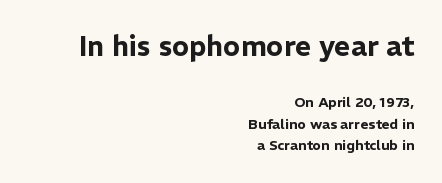
{"serif": "no", "italic": "no", "width": "normal", "stroke_contrast": "low", "x_height": "medium", "monospaced": "no", "underline": "no", "align": "right", "line_spacing": "normal", "line_spacing_ratio": 1.53, "letter_spacing": "normal", "letter_spacing_em": 0.0, "larger_block": "first", "size_ratio": 2.0, "glyph_px": 28}
